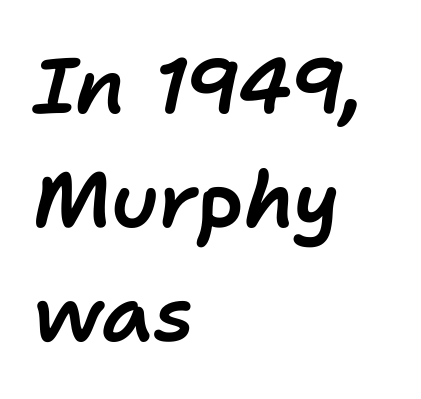
Q: Is the text italic (slanted)? A: Yes, it leans right by about 11 degrees.
Q: Is the text underlined? A: No.
Q: How is the paragraph aligned? A: Left-aligned.
Q: Is the spacing between letters normal or unusually wide? A: Normal.
Q: Is the spacing between lines tight, normal or loose? A: Normal.
Q: Width (condensed, normal, or wide)? A: Normal.
Q: Stroke contrast? A: Low.
Q: x-height? A: Medium.
Q: Monospaced? A: No.
